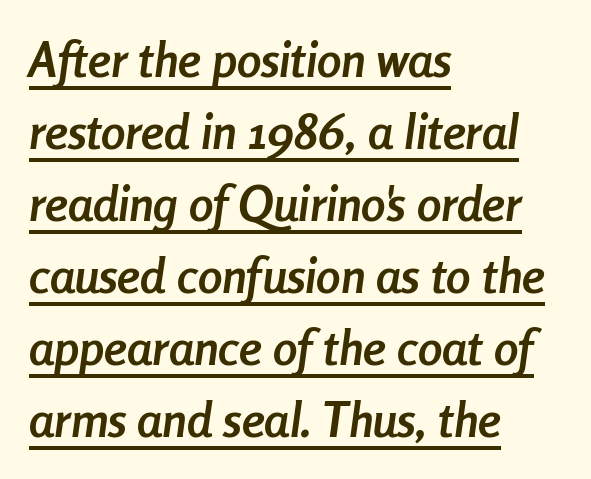
Q: Is the text bold? A: Yes.
Q: Is the text italic (slanted)? A: Yes, it leans right by about 8 degrees.
Q: Is the text underlined? A: Yes.
Q: How is the paragraph aligned? A: Left-aligned.
Q: Is the spacing between letters normal or unusually wide? A: Normal.
Q: Is the spacing between lines tight, normal or loose? A: Normal.
Q: Width (condensed, normal, or wide)? A: Condensed.
Q: Stroke contrast? A: Low.
Q: x-height? A: Medium.
Q: Monospaced? A: No.
